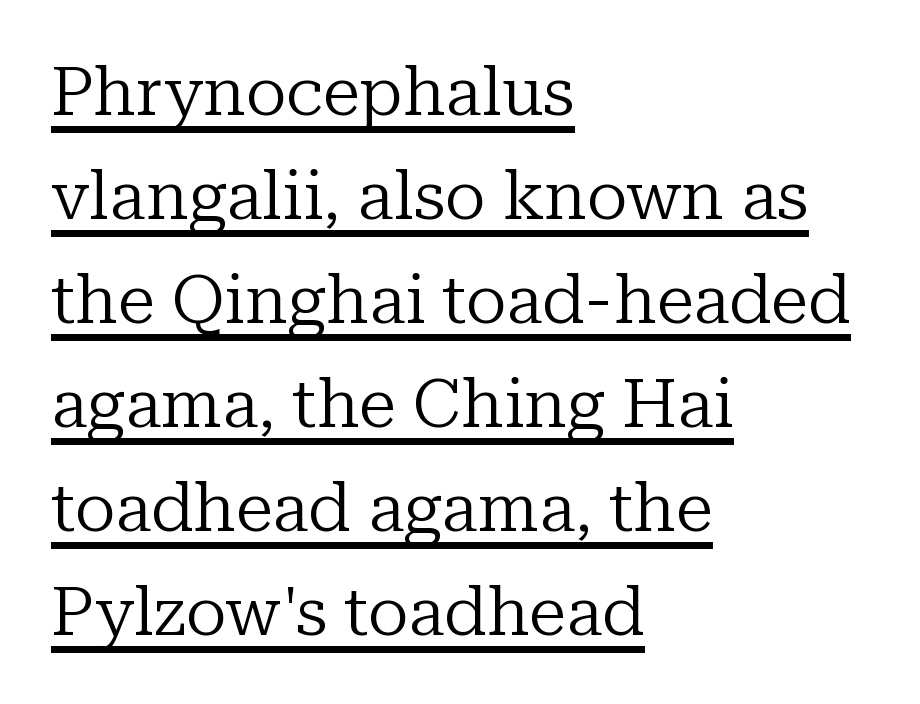
{"serif": "yes", "italic": "no", "bold": "no", "weight": "regular", "width": "normal", "stroke_contrast": "low", "x_height": "medium", "monospaced": "no", "underline": "yes", "align": "left", "line_spacing": "normal", "line_spacing_ratio": 1.53, "letter_spacing": "normal", "letter_spacing_em": 0.0, "glyph_px": 68}
